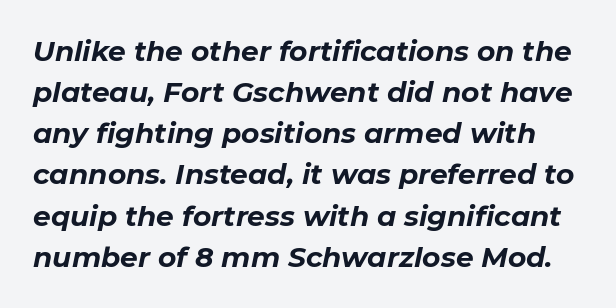
The image shows 28 px bold type, italic (leaning right); set normal line spacing (1.47x), normal letter spacing, not underlined; low stroke contrast and a medium x-height.
